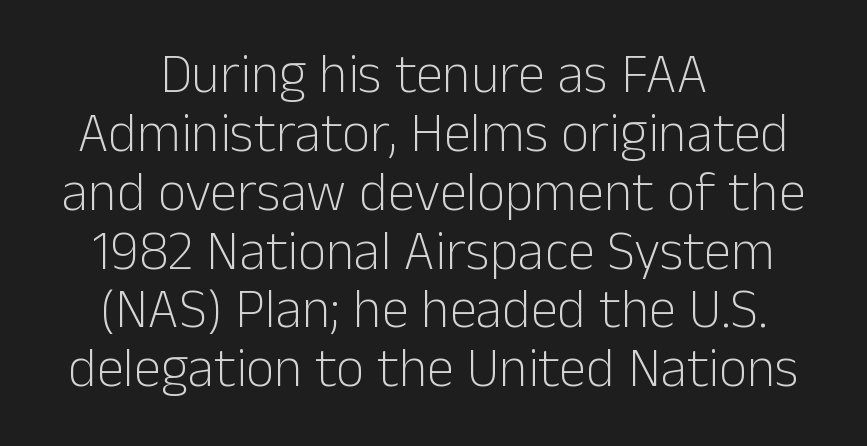
The image shows 55 px light sans-serif type, upright; set centered, tight line spacing (1.07x), normal letter spacing, not underlined; low stroke contrast and a medium x-height.
